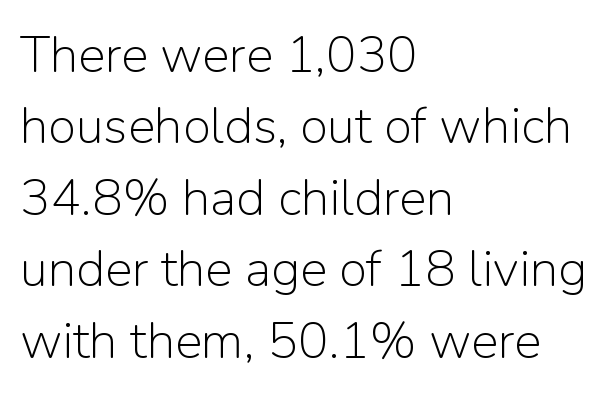
{"serif": "no", "italic": "no", "bold": "no", "weight": "light", "width": "normal", "stroke_contrast": "low", "x_height": "medium", "monospaced": "no", "underline": "no", "align": "left", "line_spacing": "normal", "line_spacing_ratio": 1.4, "letter_spacing": "normal", "letter_spacing_em": 0.0, "glyph_px": 51}
